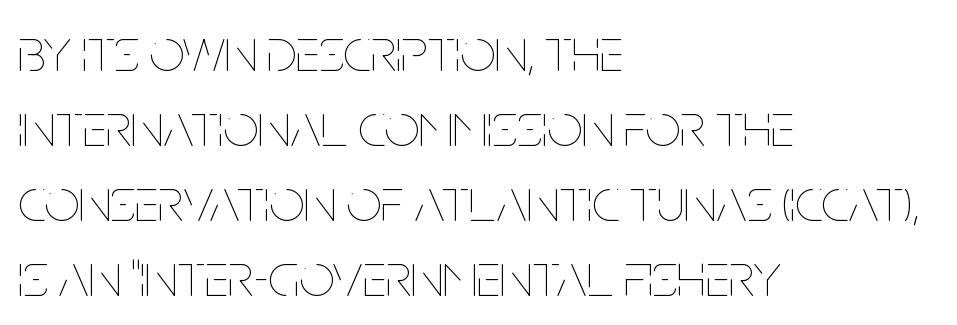
{"italic": "no", "bold": "no", "weight": "thin", "width": "condensed", "stroke_contrast": "low", "x_height": "large", "monospaced": "no", "underline": "no", "align": "left", "line_spacing_ratio": 1.21, "letter_spacing": "normal", "letter_spacing_em": 0.0, "glyph_px": 62}
